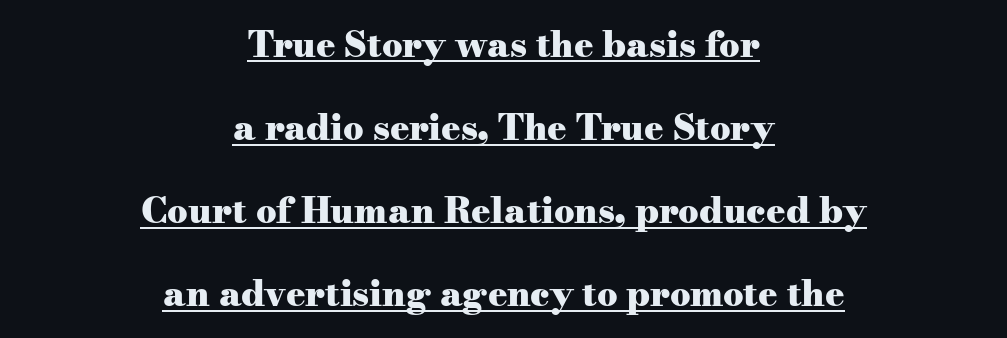
The image shows 36 px heavy, wide serif type, upright; set centered, loose line spacing (2.31x), normal letter spacing, underlined; medium stroke contrast and a small x-height.
